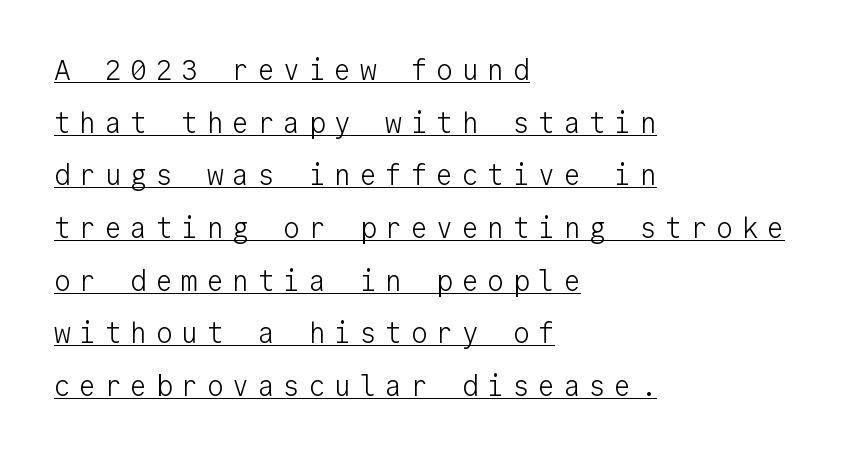
The image shows 28 px light sans-serif type, upright, monospaced; set left-aligned, line spacing 1.88x, unusually wide letter spacing (+0.31 em), underlined; low stroke contrast and a medium x-height.
